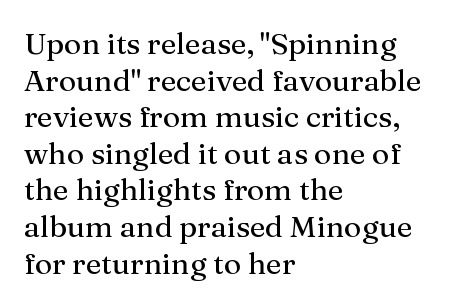
Q: Is the text italic (slanted)? A: No, it is upright.
Q: Is the typeface a serif or a sans-serif typeface? A: Serif.
Q: Is the text underlined? A: No.
Q: How is the paragraph aligned? A: Left-aligned.
Q: Is the spacing between letters normal or unusually wide? A: Normal.
Q: Width (condensed, normal, or wide)? A: Normal.
Q: Stroke contrast? A: Medium.
Q: x-height? A: Medium.
Q: Monospaced? A: No.
